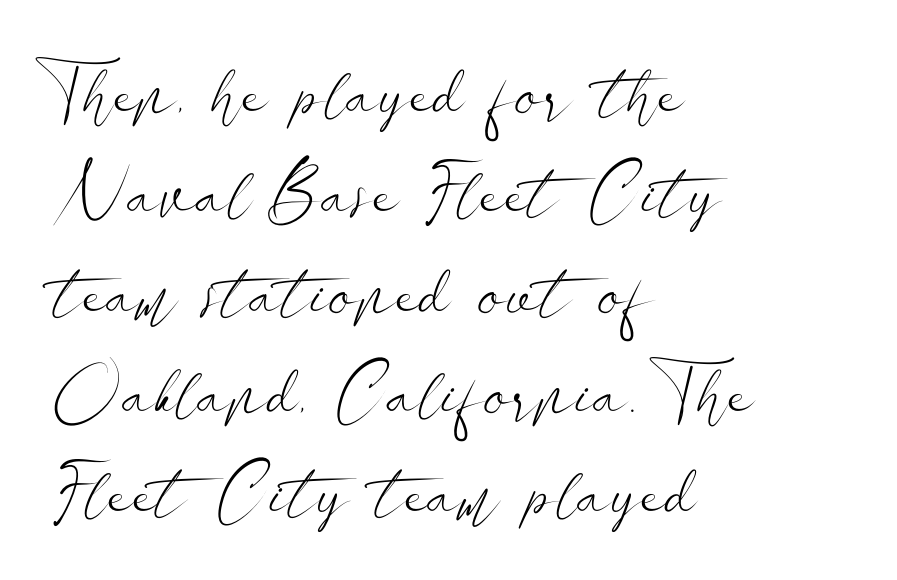
The image shows 72 px light, wide sans-serif type; set left-aligned, normal line spacing (1.39x), normal letter spacing, not underlined; low stroke contrast and a small x-height.
